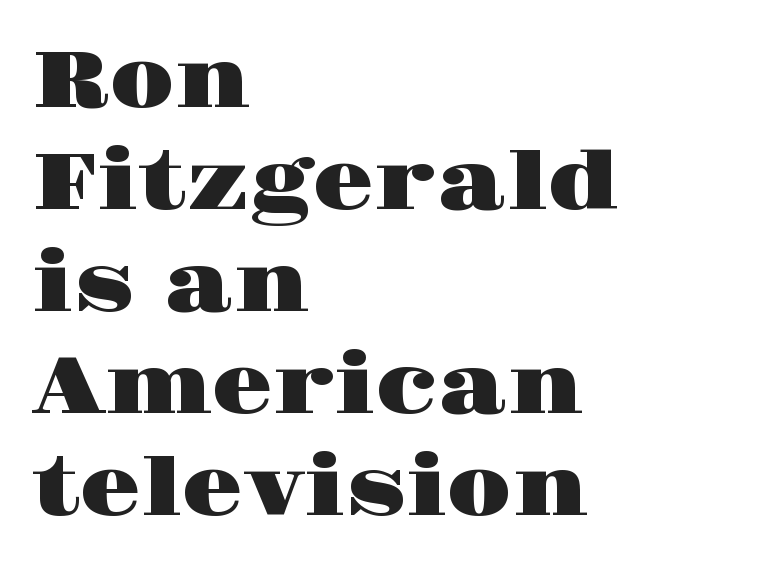
{"serif": "yes", "italic": "no", "width": "wide", "stroke_contrast": "high", "x_height": "large", "monospaced": "no", "underline": "no", "align": "left", "line_spacing": "normal", "line_spacing_ratio": 1.29, "letter_spacing": "normal", "letter_spacing_em": 0.0, "glyph_px": 79}
